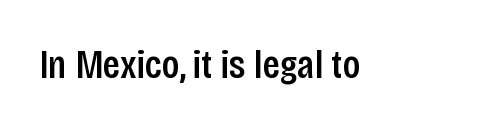
The image shows 41 px semibold, condensed sans-serif type, upright; set normal letter spacing, not underlined; low stroke contrast and a large x-height.
